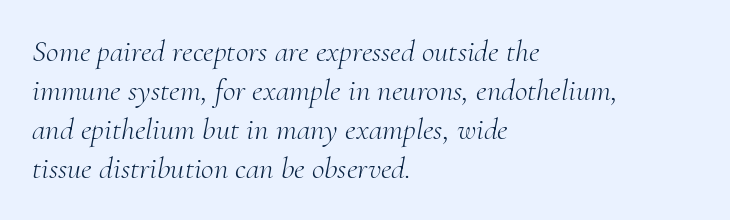
Layout note: lines flush left. This sample uses plain, unmodified letter spacing. Is this a heavy cut? Hardly; it is regular or lighter. Font category for this specimen: serif. Bare-footed words on every line.
